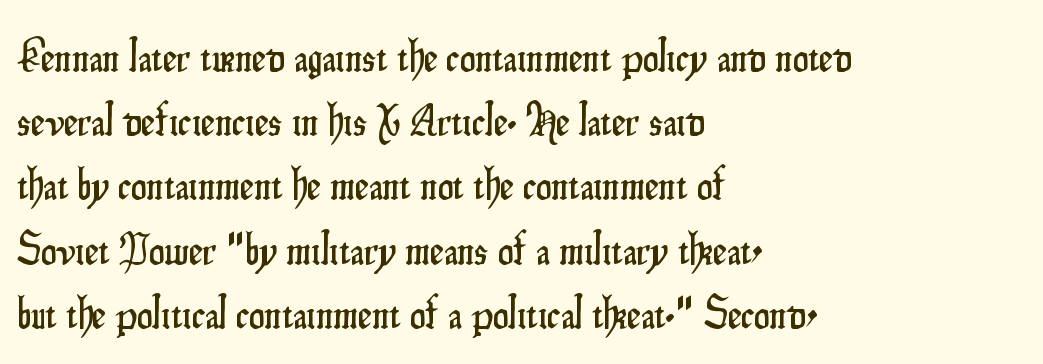
Q: Is the text italic (slanted)? A: No, it is upright.
Q: Is the typeface a serif or a sans-serif typeface? A: Sans-serif.
Q: Is the text underlined? A: No.
Q: How is the paragraph aligned? A: Left-aligned.
Q: Is the spacing between letters normal or unusually wide? A: Normal.
Q: Is the spacing between lines tight, normal or loose? A: Normal.
Q: Width (condensed, normal, or wide)? A: Condensed.
Q: Stroke contrast? A: Low.
Q: x-height? A: Small.
Q: Monospaced? A: No.
